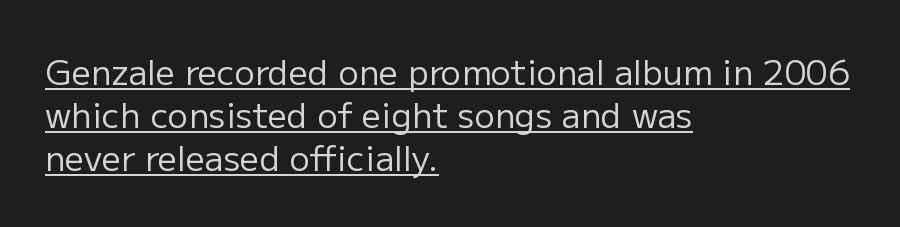
The compositor pushed each line to the left boundary. Stroke thickness stays within the range of a standard reading face or lighter. Serifs: no, the terminals of the letterforms are clean. Beneath each row of characters lies a ruled line. Normally led — the rows are evenly, conventionally spaced.
